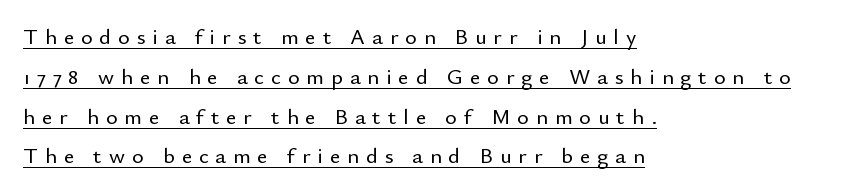
Q: Is the text italic (slanted)? A: No, it is upright.
Q: Is the text underlined? A: Yes.
Q: How is the paragraph aligned? A: Left-aligned.
Q: Is the spacing between letters normal or unusually wide? A: Unusually wide.
